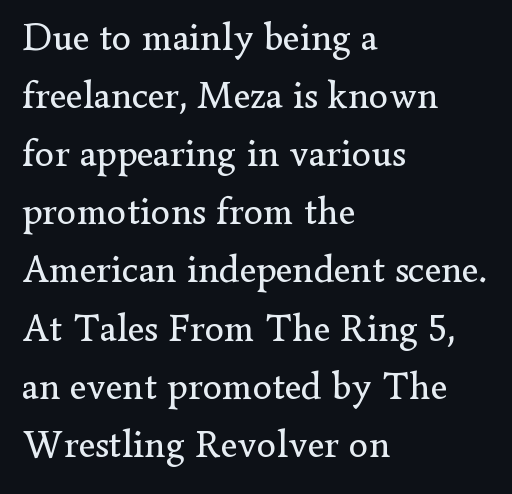
The image shows 39 px regular-weight serif type, upright; set left-aligned, normal line spacing (1.49x), normal letter spacing, not underlined; low stroke contrast and a small x-height.
